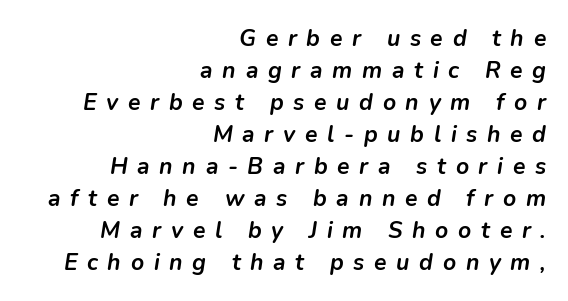
The font's italic variant was chosen for this text. Heft: maximum for text — a bold. Line spacing here is normal. This sample is right-justified, so line beginnings fall wherever the words allow. Any mark beneath the type? The region is blank.
